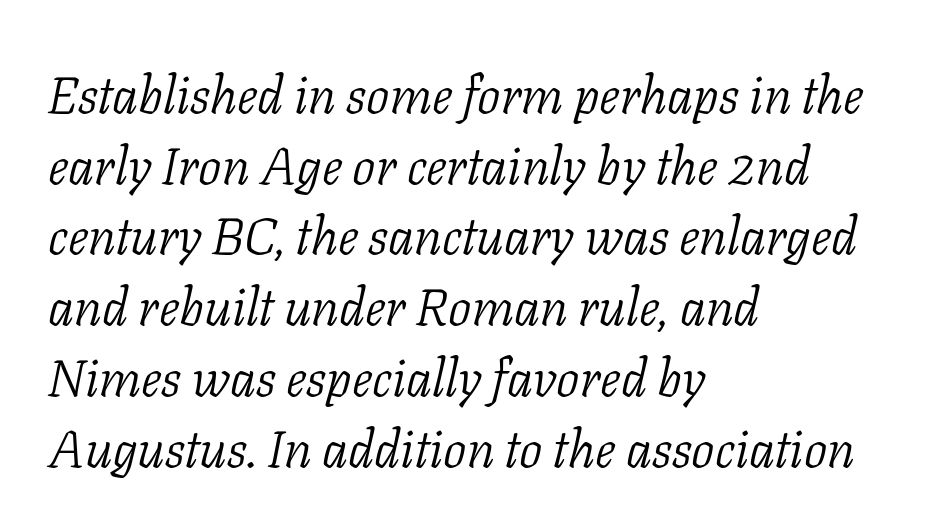
A normal amount of white space separates one row of letters from the next. Line starts are locked; line ends wander. The text was rendered using a seriffed face with decorative stroke endings. Beneath every word, the page is bare.
